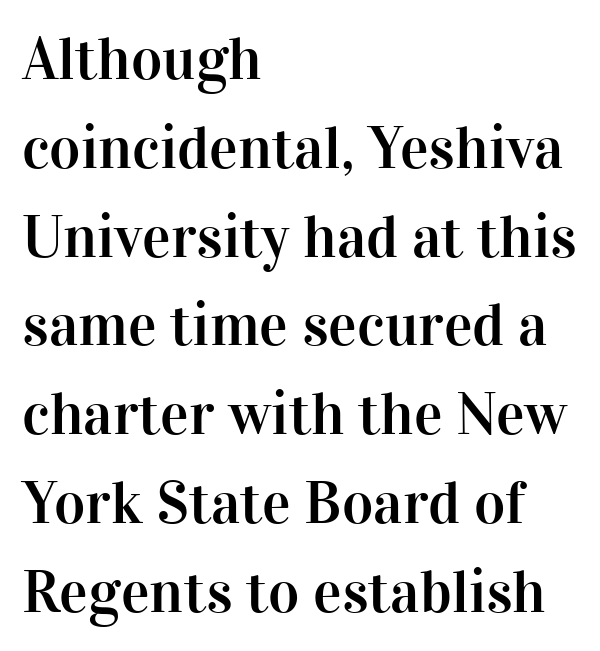
{"serif": "yes", "italic": "no", "width": "normal", "stroke_contrast": "high", "x_height": "medium", "monospaced": "no", "underline": "no", "align": "left", "line_spacing": "normal", "line_spacing_ratio": 1.48, "letter_spacing": "normal", "letter_spacing_em": 0.0, "glyph_px": 60}
